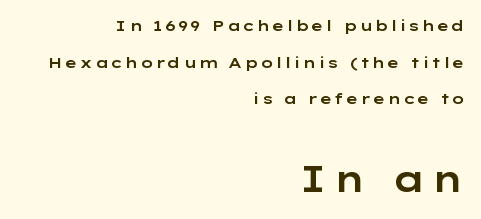
{"serif": "no", "italic": "no", "width": "wide", "stroke_contrast": "low", "x_height": "medium", "monospaced": "no", "underline": "no", "align": "right", "line_spacing": "loose", "line_spacing_ratio": 2.44, "larger_block": "second", "size_ratio": 2.47, "glyph_px": 37}
